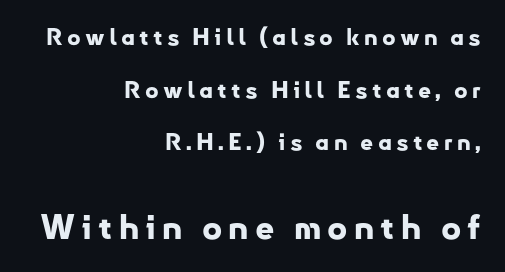
{"serif": "no", "italic": "no", "bold": "yes", "weight": "bold", "width": "normal", "stroke_contrast": "low", "x_height": "small", "monospaced": "no", "underline": "no", "align": "right", "line_spacing": "loose", "line_spacing_ratio": 2.29, "larger_block": "second", "size_ratio": 1.48, "glyph_px": 34}
